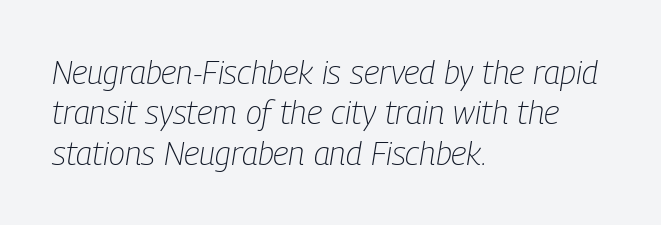
Q: Is the text bold? A: No.
Q: Is the text italic (slanted)? A: Yes, it leans right by about 9 degrees.
Q: Is the text underlined? A: No.
Q: How is the paragraph aligned? A: Left-aligned.
Q: Is the spacing between letters normal or unusually wide? A: Normal.
Q: Width (condensed, normal, or wide)? A: Condensed.
Q: Stroke contrast? A: Low.
Q: x-height? A: Medium.
Q: Monospaced? A: No.
